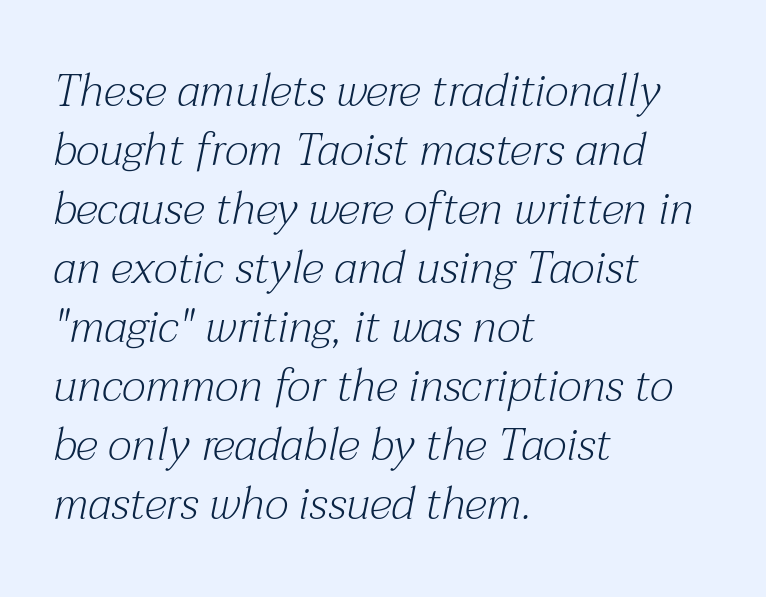
Q: Is the text bold? A: No.
Q: Is the text italic (slanted)? A: Yes, it leans right by about 12 degrees.
Q: Is the typeface a serif or a sans-serif typeface? A: Serif.
Q: Is the text underlined? A: No.
Q: How is the paragraph aligned? A: Left-aligned.
Q: Is the spacing between letters normal or unusually wide? A: Normal.
Q: Is the spacing between lines tight, normal or loose? A: Normal.
Q: Width (condensed, normal, or wide)? A: Normal.
Q: Stroke contrast? A: Medium.
Q: x-height? A: Medium.
Q: Monospaced? A: No.
